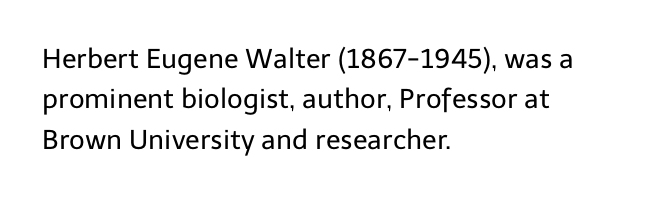
{"italic": "no", "bold": "no", "underline": "no", "align": "left", "line_spacing": "normal", "line_spacing_ratio": 1.5, "letter_spacing": "normal", "letter_spacing_em": 0.0, "glyph_px": 27}
